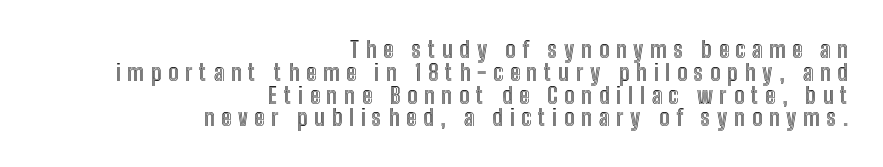
Q: Is the text italic (slanted)? A: No, it is upright.
Q: Is the text underlined? A: No.
Q: How is the paragraph aligned? A: Right-aligned.
Q: Is the spacing between letters normal or unusually wide? A: Unusually wide.
Q: Is the spacing between lines tight, normal or loose? A: Tight.
